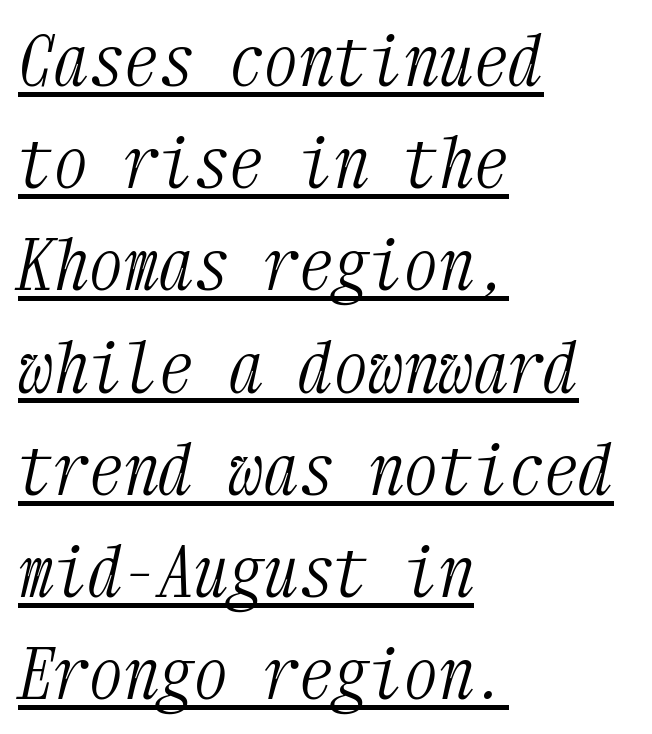
Compared with ordinary roman type, these characters are visibly tilted. You could count columns in this text — the font is strictly monospaced. Underline: present. Quick note: interline space is typical. A light-to-regular cut is what we see here. Letter spacing: default.
